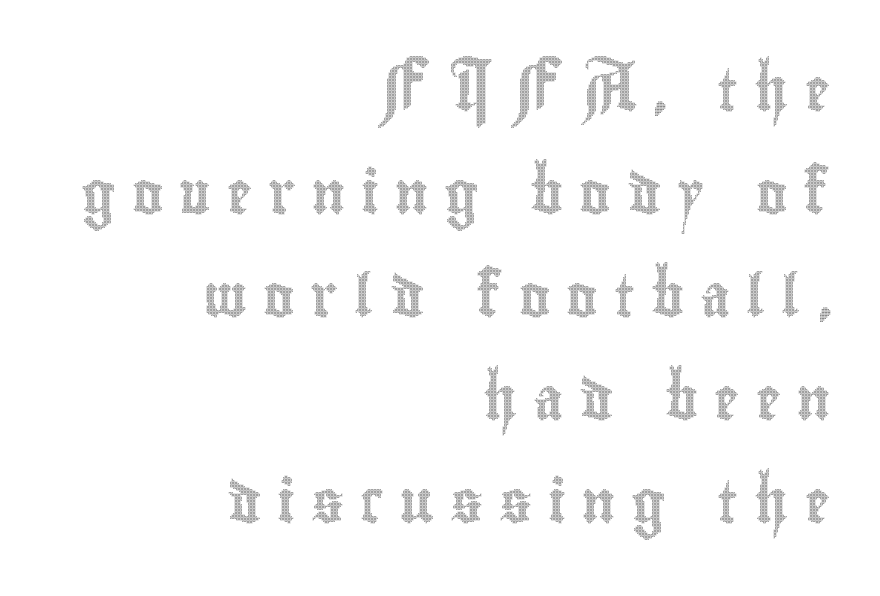
The image shows 42 px condensed type, upright; set right-aligned, loose line spacing (2.45x), unusually wide letter spacing (+0.38 em), not underlined; a small x-height.
